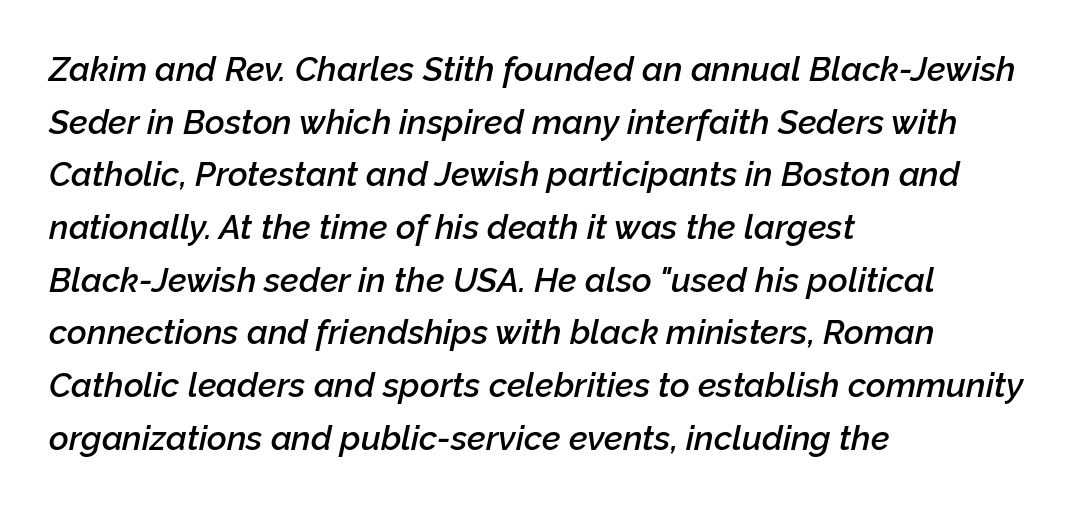
Q: Is the text bold? A: Semi-bold.
Q: Is the text italic (slanted)? A: Yes, it leans right by about 12 degrees.
Q: Is the text underlined? A: No.
Q: How is the paragraph aligned? A: Left-aligned.
Q: Is the spacing between letters normal or unusually wide? A: Normal.
Q: Is the spacing between lines tight, normal or loose? A: Normal.
Q: Width (condensed, normal, or wide)? A: Normal.
Q: Stroke contrast? A: Low.
Q: x-height? A: Medium.
Q: Monospaced? A: No.
